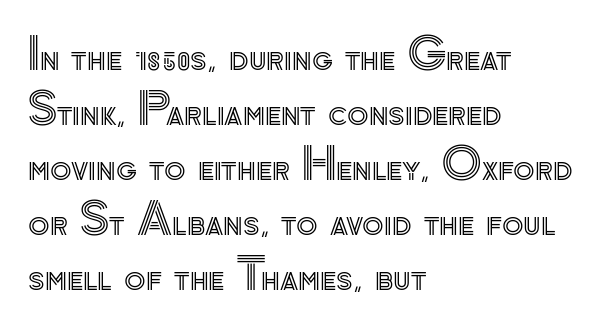
Q: Is the text italic (slanted)? A: No, it is upright.
Q: Is the text underlined? A: No.
Q: How is the paragraph aligned? A: Left-aligned.
Q: Is the spacing between letters normal or unusually wide? A: Normal.
Q: Is the spacing between lines tight, normal or loose? A: Normal.
Q: Width (condensed, normal, or wide)? A: Normal.
Q: x-height? A: Small.
Q: Monospaced? A: No.
